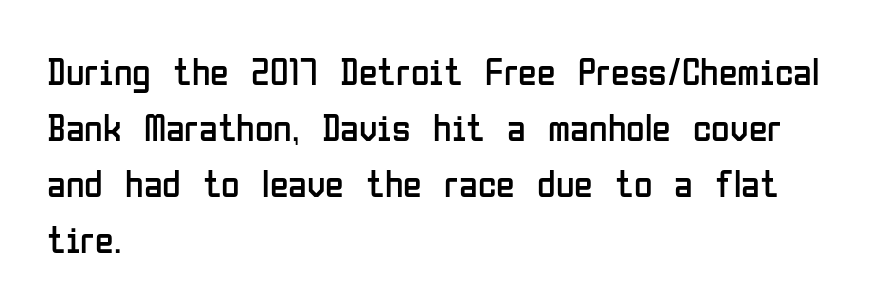
{"serif": "no", "italic": "no", "bold": "no", "weight": "regular", "width": "condensed", "stroke_contrast": "low", "x_height": "medium", "monospaced": "no", "underline": "no", "align": "left", "line_spacing": "normal", "line_spacing_ratio": 1.47, "letter_spacing": "normal", "letter_spacing_em": 0.0, "glyph_px": 38}
